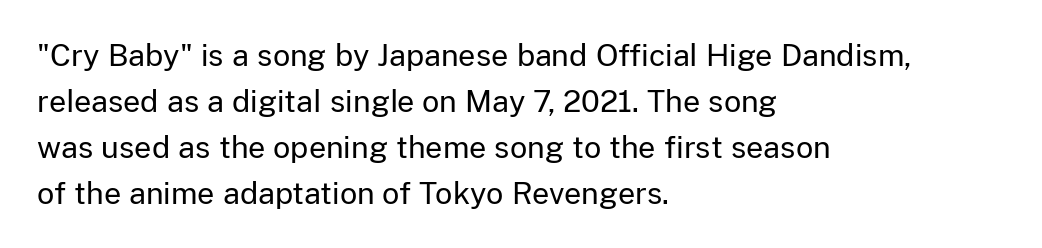
Q: Is the text bold? A: No.
Q: Is the text italic (slanted)? A: No, it is upright.
Q: Is the typeface a serif or a sans-serif typeface? A: Sans-serif.
Q: Is the text underlined? A: No.
Q: How is the paragraph aligned? A: Left-aligned.
Q: Is the spacing between letters normal or unusually wide? A: Normal.
Q: Is the spacing between lines tight, normal or loose? A: Normal.
Q: Width (condensed, normal, or wide)? A: Normal.
Q: Stroke contrast? A: Low.
Q: x-height? A: Medium.
Q: Monospaced? A: No.
